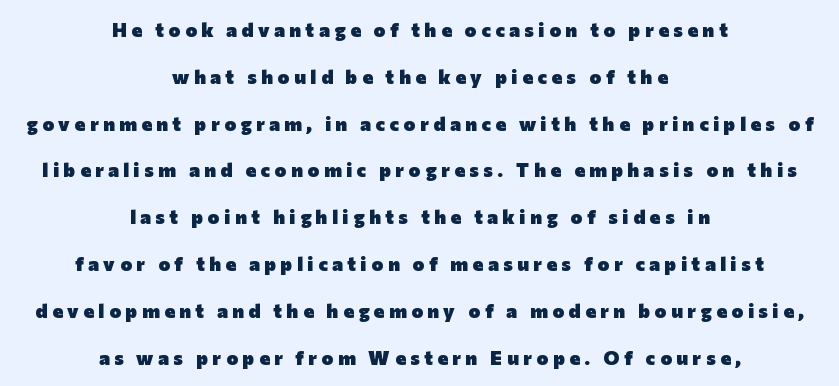
The image shows 20 px bold type, upright; set centered, loose line spacing (2.34x), unusually wide letter spacing (+0.23 em), not underlined.
